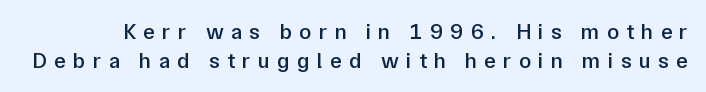
The image shows 22 px text type, upright; set normal line spacing (1.31x), unusually wide letter spacing (+0.33 em), not underlined.
